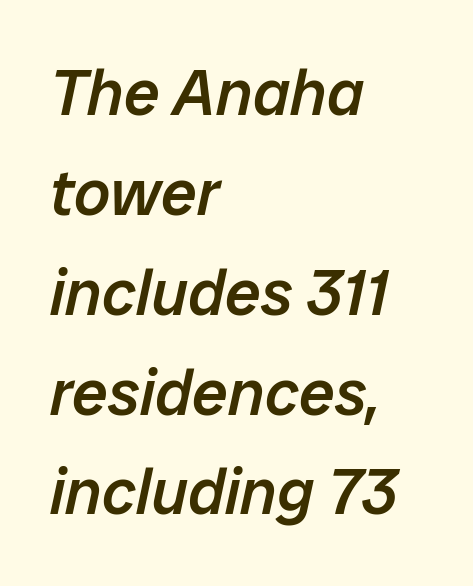
Q: Is the text bold? A: Semi-bold.
Q: Is the text italic (slanted)? A: Yes, it leans right by about 12 degrees.
Q: Is the text underlined? A: No.
Q: How is the paragraph aligned? A: Left-aligned.
Q: Is the spacing between letters normal or unusually wide? A: Normal.
Q: Is the spacing between lines tight, normal or loose? A: Normal.
Q: Width (condensed, normal, or wide)? A: Normal.
Q: Stroke contrast? A: Low.
Q: x-height? A: Medium.
Q: Monospaced? A: No.
